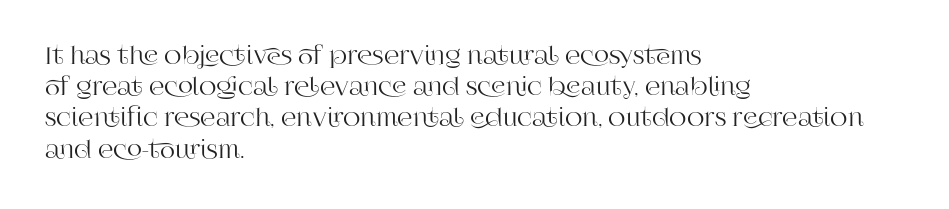
The image shows 24 px text type, upright; set left-aligned, normal line spacing (1.3x), normal letter spacing, not underlined.
